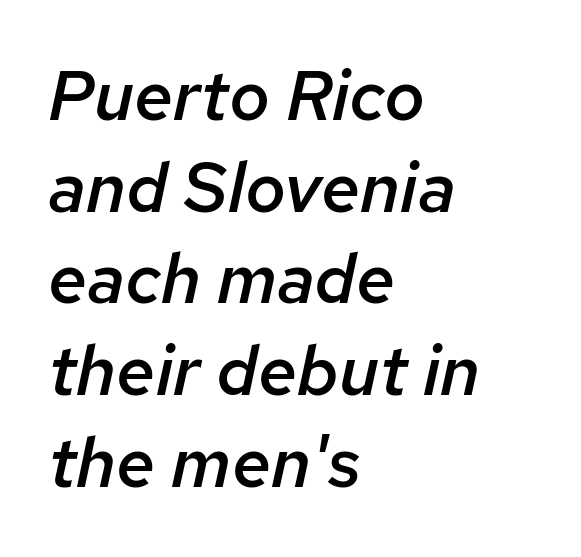
{"italic": "yes", "lean": "right", "slant_degrees": 12, "bold": "semi", "weight": "semibold", "width": "normal", "stroke_contrast": "low", "x_height": "medium", "monospaced": "no", "underline": "no", "align": "left", "line_spacing": "normal", "line_spacing_ratio": 1.31, "letter_spacing": "normal", "letter_spacing_em": 0.0, "glyph_px": 70}
